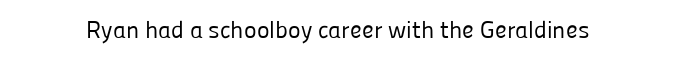
{"italic": "no", "bold": "no", "underline": "no", "letter_spacing": "normal", "letter_spacing_em": 0.0, "glyph_px": 24}
